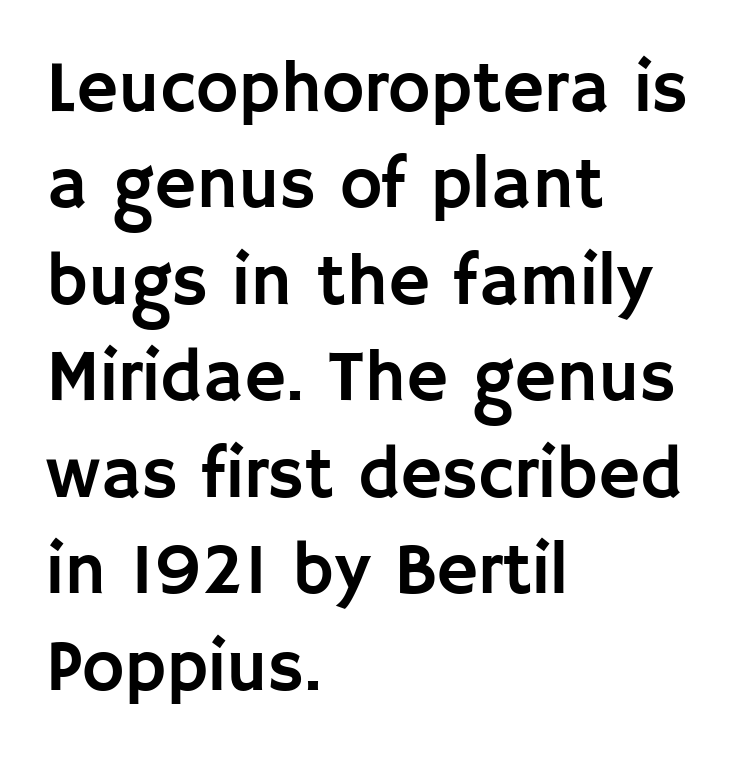
Q: Is the text italic (slanted)? A: No, it is upright.
Q: Is the typeface a serif or a sans-serif typeface? A: Sans-serif.
Q: Is the text underlined? A: No.
Q: How is the paragraph aligned? A: Left-aligned.
Q: Is the spacing between letters normal or unusually wide? A: Normal.
Q: Is the spacing between lines tight, normal or loose? A: Normal.
Q: Width (condensed, normal, or wide)? A: Normal.
Q: Stroke contrast? A: Low.
Q: x-height? A: Large.
Q: Monospaced? A: No.
